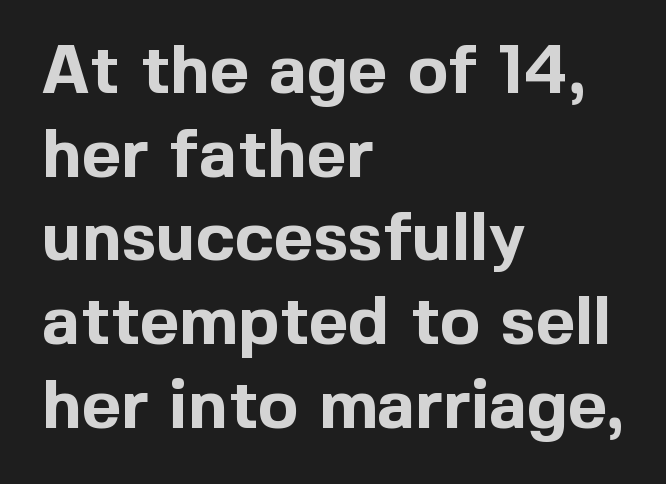
{"serif": "no", "italic": "no", "bold": "yes", "weight": "bold", "width": "normal", "x_height": "medium", "monospaced": "no", "underline": "no", "align": "left", "line_spacing_ratio": 1.23, "letter_spacing": "normal", "letter_spacing_em": 0.0, "glyph_px": 68}
